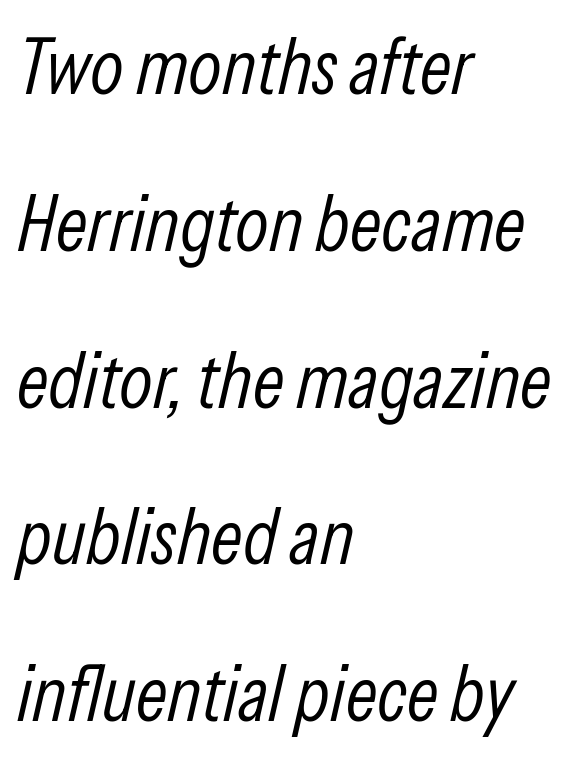
The image shows 78 px light, condensed type, italic (leaning right); set left-aligned, loose line spacing (2.01x), normal letter spacing, not underlined; low stroke contrast and a medium x-height.
